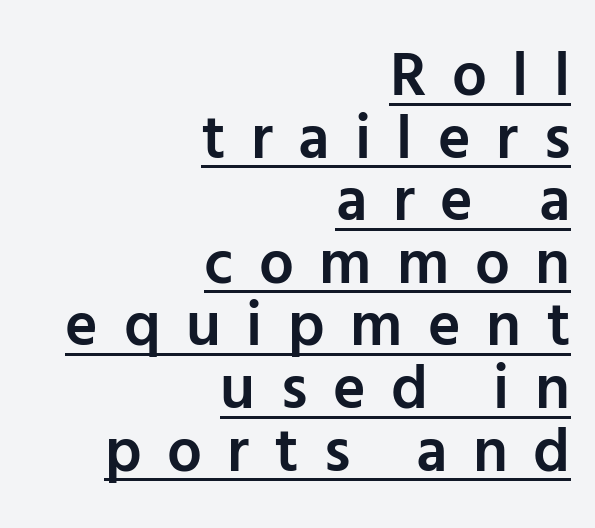
{"serif": "no", "italic": "no", "bold": "semi", "weight": "semibold", "width": "normal", "stroke_contrast": "low", "x_height": "medium", "monospaced": "no", "underline": "yes", "align": "right", "line_spacing": "tight", "line_spacing_ratio": 1.01, "letter_spacing": "wide", "letter_spacing_em": 0.41, "glyph_px": 62}
